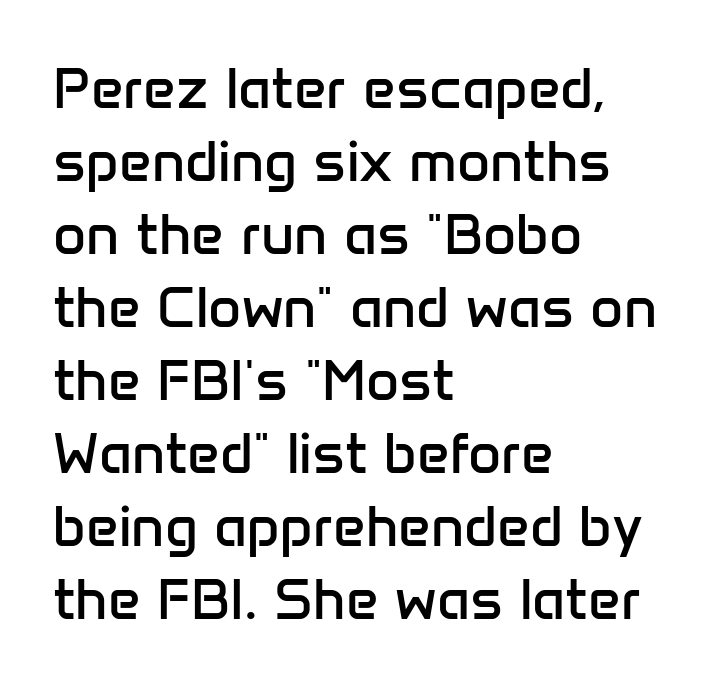
You can tell from the bare stems that sans-serif type was used. Stems here are at most as thick as an everyday book face. Nope, not italic — everything's standing straight. The text block is weighted toward the left margin, trailing off unevenly rightward.
